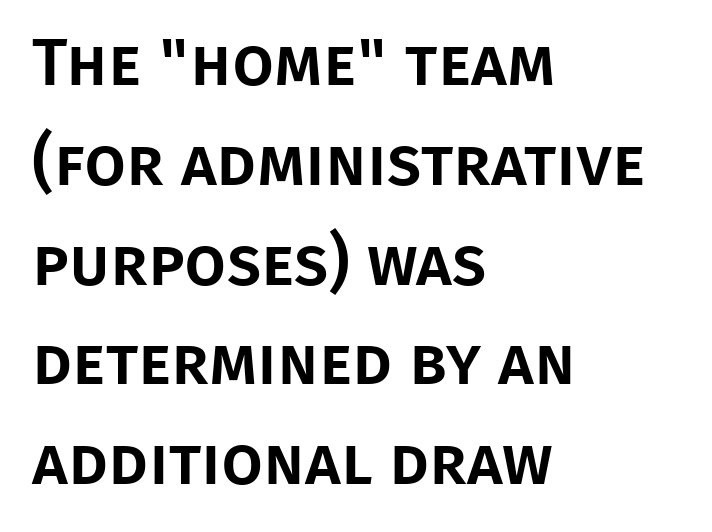
The image shows 67 px sans-serif type, upright; set left-aligned, normal line spacing (1.49x), normal letter spacing, not underlined; low stroke contrast and a large x-height.
